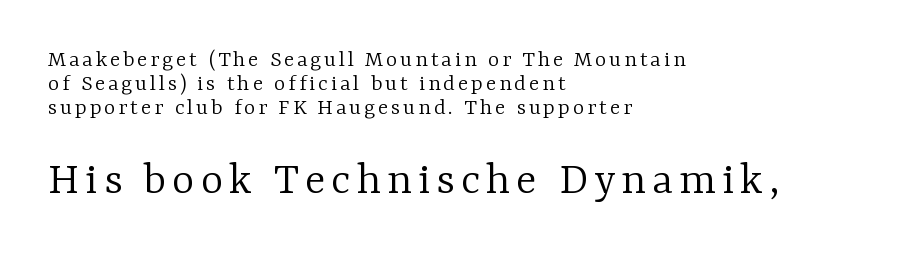
Each letter keeps its own natural width here, so spacing adapts to shape. This is serif lettering, the kind often seen in printed books. Each line starts at the same left margin while the right side varies. The font's upright variant was chosen for this text.
